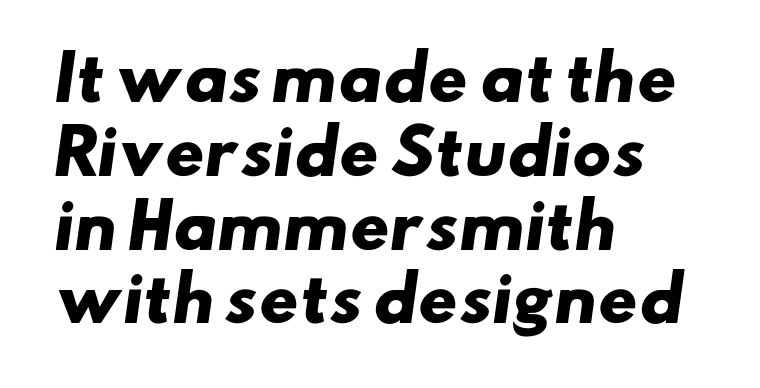
Look at the bottom of the vertical strokes: they stop flat, with no serifs. The rendering uses natural spacing where letterforms have individual widths. I'd describe the lettering as bold — thick and assertive. A student would call this left alignment; a typographer would say flush left, rag right.
